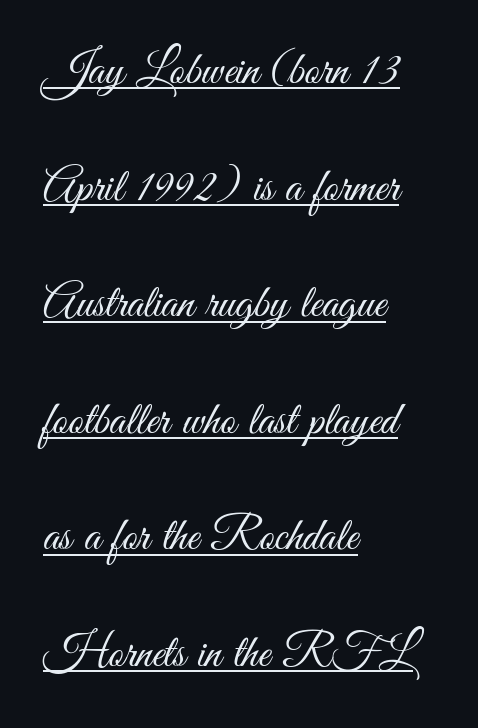
Q: Is the text bold? A: No.
Q: Is the text italic (slanted)? A: Yes.
Q: Is the typeface a serif or a sans-serif typeface? A: Sans-serif.
Q: Is the text underlined? A: Yes.
Q: How is the paragraph aligned? A: Left-aligned.
Q: Is the spacing between letters normal or unusually wide? A: Normal.
Q: Is the spacing between lines tight, normal or loose? A: Loose.
Q: Width (condensed, normal, or wide)? A: Condensed.
Q: Stroke contrast? A: Medium.
Q: x-height? A: Small.
Q: Monospaced? A: No.
